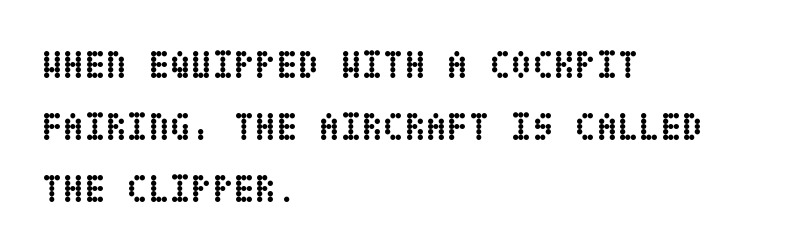
Italic: no, the glyphs are upright roman. Which margin do the lines hug? The left one — the right edge is uneven. Letter spacing: default. Check under the words: just untouched page. In terms of weight, the rendering is a true, heavy bold.
